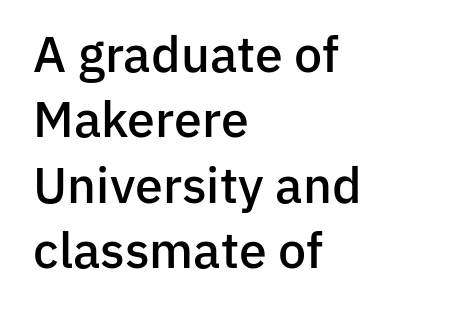
The image shows 50 px semibold sans-serif type, upright; set left-aligned, normal line spacing (1.31x), normal letter spacing, not underlined; low stroke contrast and a medium x-height.
